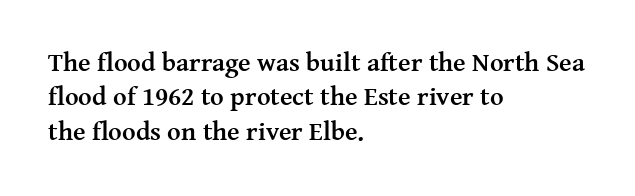
The image shows 26 px bold type, upright; set left-aligned, normal line spacing (1.32x), normal letter spacing, not underlined.
